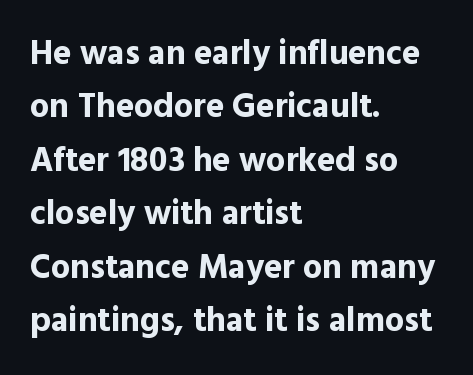
The image shows 34 px bold sans-serif type, upright; set left-aligned, normal line spacing (1.57x), normal letter spacing, not underlined; a medium x-height.
